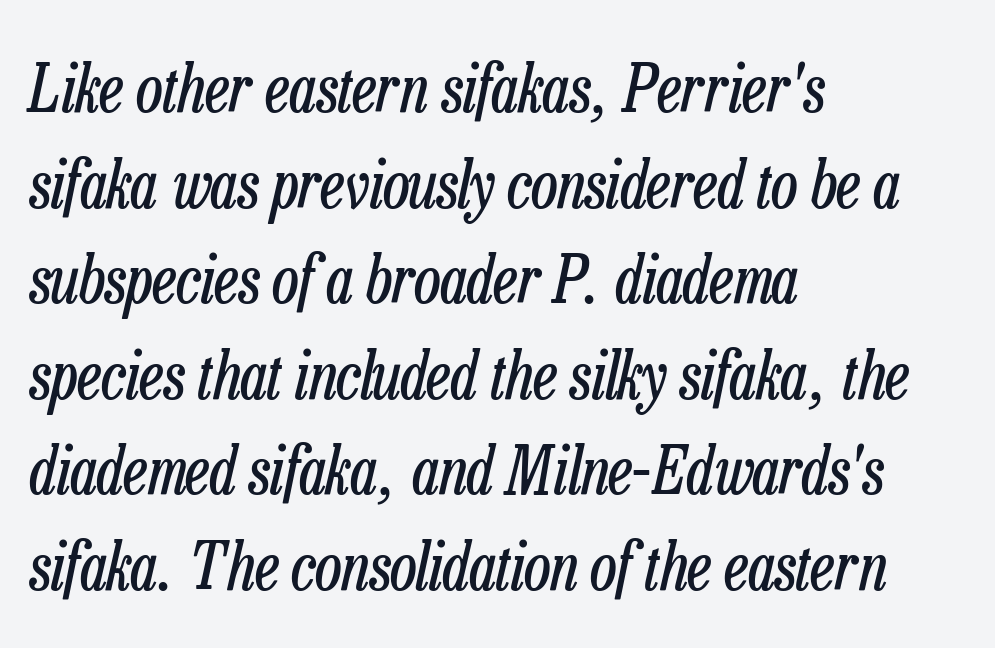
One glance says typical: line gaps are just what's usual. Proportional: the letters do not fall into vertical columns. There's an unmistakable incline to the writing here. The rendering anchors every line to the left-hand side. The weight tops out at a normal text grade. These lines keep a tight, regular rhythm from letter to letter.
